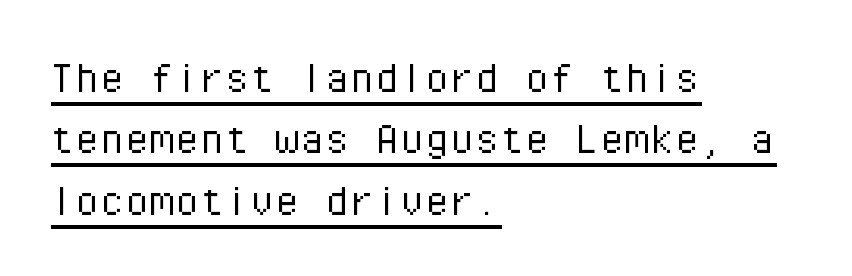
{"serif": "no", "italic": "no", "bold": "no", "weight": "light", "width": "normal", "stroke_contrast": "low", "x_height": "medium", "monospaced": "yes", "underline": "yes", "align": "left", "line_spacing_ratio": 1.23, "letter_spacing": "normal", "letter_spacing_em": 0.0, "glyph_px": 50}
